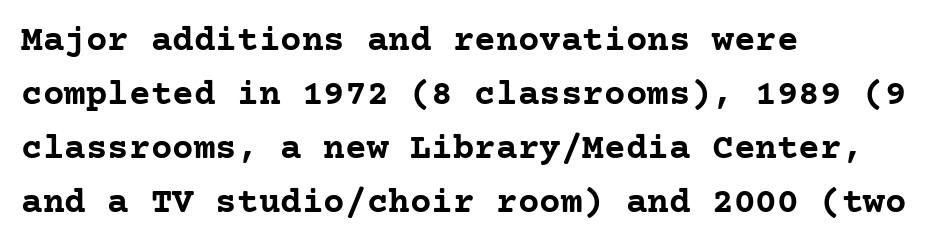
{"serif": "yes", "italic": "no", "bold": "yes", "weight": "semibold", "width": "normal", "stroke_contrast": "low", "x_height": "medium", "underline": "no", "align": "left", "line_spacing": "normal", "line_spacing_ratio": 1.5, "letter_spacing": "normal", "letter_spacing_em": 0.0, "glyph_px": 36}
